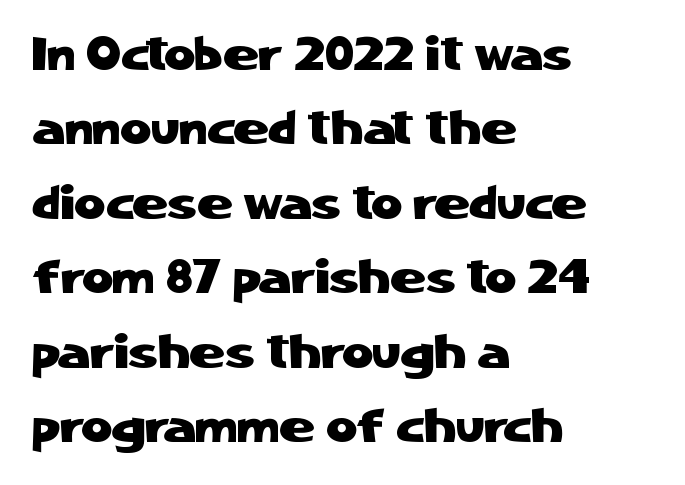
The image shows 48 px sans-serif type, upright; set left-aligned, normal line spacing (1.55x), normal letter spacing, not underlined; low stroke contrast and a medium x-height.
